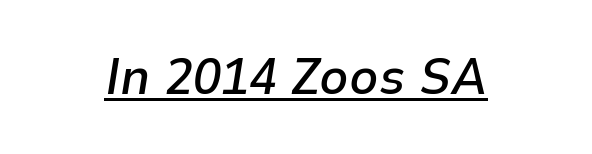
Q: Is the text bold? A: Semi-bold.
Q: Is the text italic (slanted)? A: Yes, it leans right by about 9 degrees.
Q: Is the text underlined? A: Yes.
Q: Is the spacing between letters normal or unusually wide? A: Normal.
Q: Width (condensed, normal, or wide)? A: Normal.
Q: Stroke contrast? A: Low.
Q: x-height? A: Medium.
Q: Monospaced? A: No.
